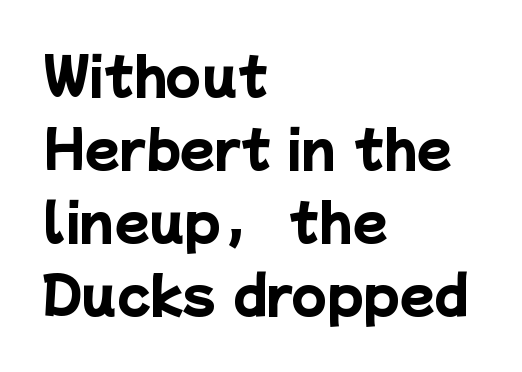
The strip under each line holds only bare page. How are the letters spaced? Ordinarily, with no added tracking. Compared with an ordinary text face, these strokes are far heavier — a full bold. Observe the absence of serifs on each vertical stroke in this sample. A normal amount of white space separates one row of letters from the next. The rendering anchors every line to the left-hand side.
